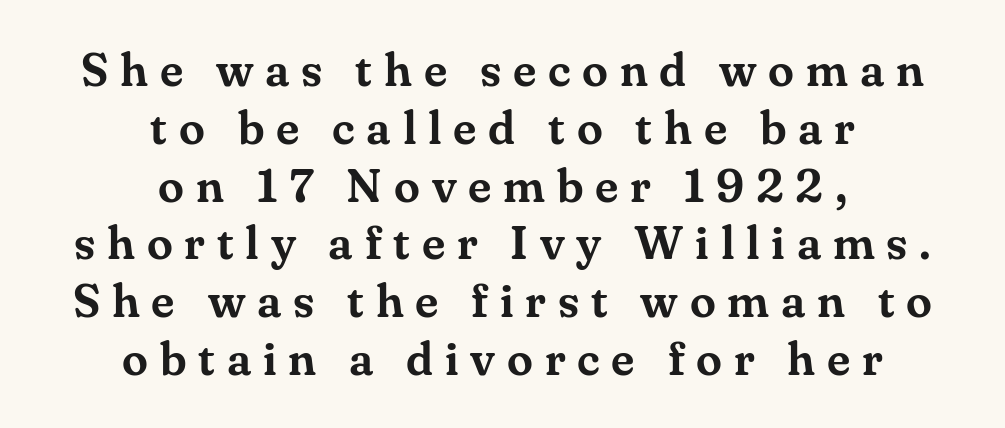
{"serif": "yes", "italic": "no", "width": "normal", "stroke_contrast": "medium", "x_height": "small", "monospaced": "no", "underline": "no", "align": "center", "line_spacing_ratio": 1.23, "letter_spacing": "wide", "letter_spacing_em": 0.25, "glyph_px": 47}
